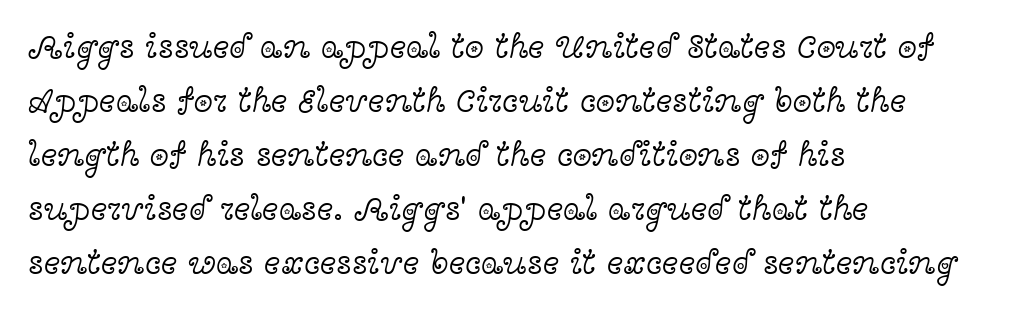
The image shows 35 px light, wide serif type, upright; set left-aligned, normal line spacing (1.54x), normal letter spacing, not underlined; a medium x-height.
